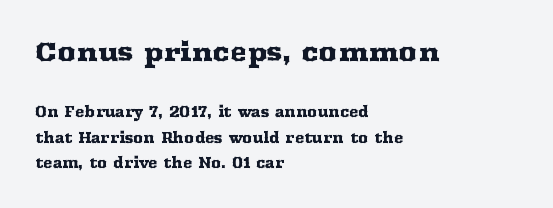
It's the straight-up-and-down kind of type. A classic flush-left, rag-right setting is used for this passage. Clear beneath every line of the passage. Reading top to bottom, the characters get smaller at the block break. Default kerning and tracking; the words read as compact shapes.
